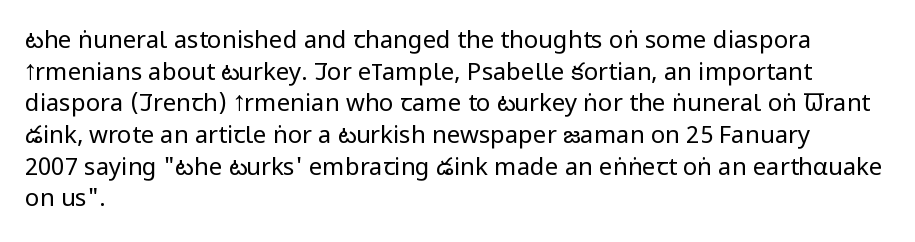
{"italic": "no", "bold": "no", "underline": "no", "align": "left", "line_spacing": "normal", "line_spacing_ratio": 1.32, "letter_spacing": "normal", "letter_spacing_em": 0.0, "glyph_px": 24}
